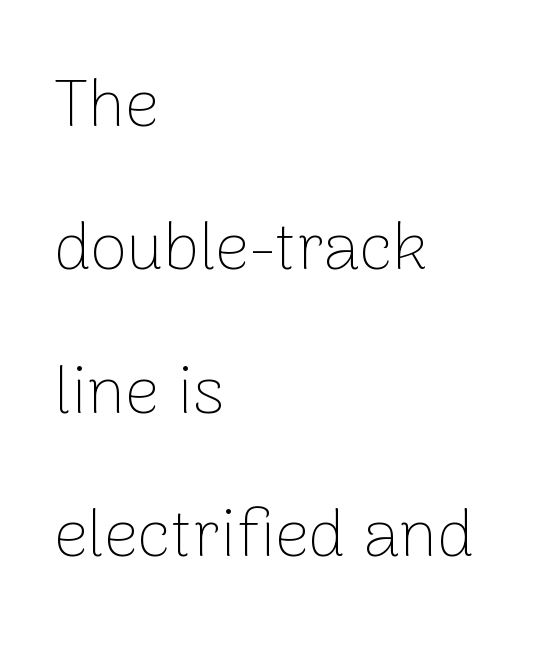
Loosely led — the rows are spread out. Check where the strokes stop: nothing finishes them off — pure sans. You could call the tracking neutral — neither tight nor loose. Posture: vertical. The string is rendered with underlining switched off. Is the type heavy? It reads as light-to-regular instead.
